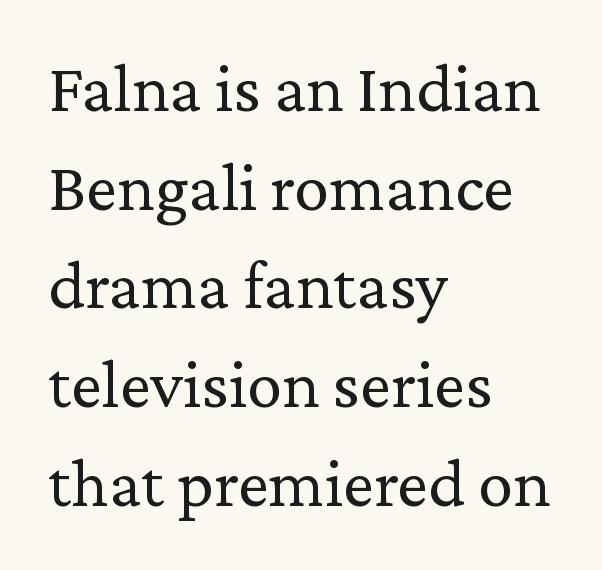
Q: Is the text bold? A: No.
Q: Is the text italic (slanted)? A: No, it is upright.
Q: Is the typeface a serif or a sans-serif typeface? A: Serif.
Q: Is the text underlined? A: No.
Q: How is the paragraph aligned? A: Left-aligned.
Q: Is the spacing between letters normal or unusually wide? A: Normal.
Q: Is the spacing between lines tight, normal or loose? A: Normal.
Q: Width (condensed, normal, or wide)? A: Normal.
Q: Stroke contrast? A: Low.
Q: x-height? A: Medium.
Q: Monospaced? A: No.
